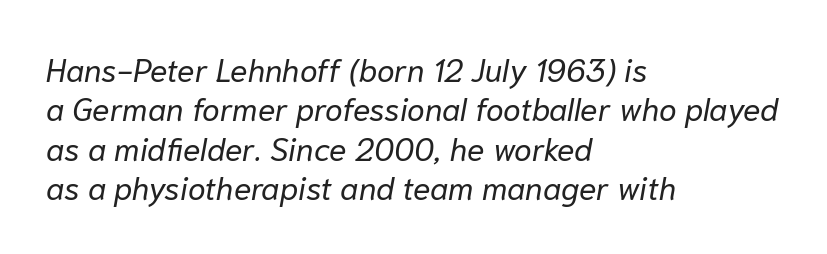
{"italic": "yes", "lean": "right", "slant_degrees": 10, "bold": "no", "weight": "regular", "width": "normal", "stroke_contrast": "low", "x_height": "medium", "monospaced": "no", "underline": "no", "align": "left", "line_spacing_ratio": 1.23, "letter_spacing": "normal", "letter_spacing_em": 0.0, "glyph_px": 32}
